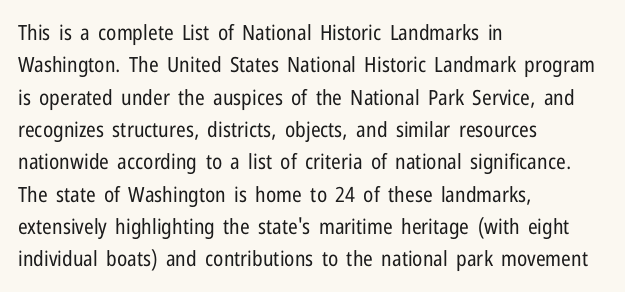
Q: Is the text bold? A: No.
Q: Is the text italic (slanted)? A: No, it is upright.
Q: Is the text underlined? A: No.
Q: How is the paragraph aligned? A: Left-aligned.
Q: Is the spacing between letters normal or unusually wide? A: Normal.
Q: Is the spacing between lines tight, normal or loose? A: Normal.
